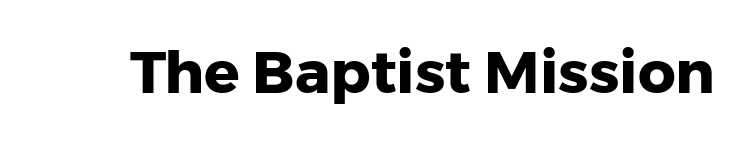
The image shows 59 px heavy sans-serif type, upright; set normal letter spacing, not underlined; low stroke contrast and a medium x-height.
